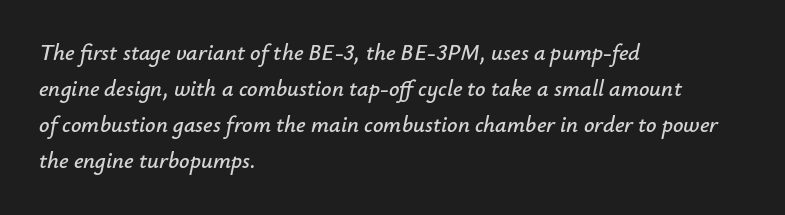
{"italic": "yes", "lean": "right", "slant_degrees": 12, "underline": "no", "align": "left", "line_spacing": "normal", "line_spacing_ratio": 1.57, "letter_spacing": "normal", "letter_spacing_em": 0.0, "glyph_px": 23}
